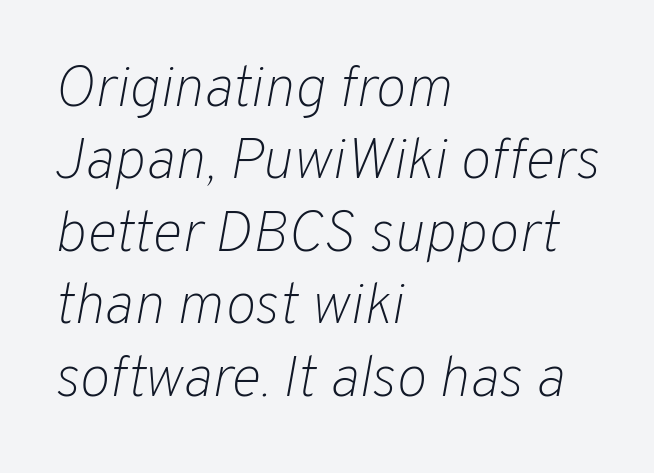
Q: Is the text bold? A: No.
Q: Is the text italic (slanted)? A: Yes, it leans right by about 10 degrees.
Q: Is the text underlined? A: No.
Q: How is the paragraph aligned? A: Left-aligned.
Q: Is the spacing between letters normal or unusually wide? A: Normal.
Q: Is the spacing between lines tight, normal or loose? A: Normal.
Q: Width (condensed, normal, or wide)? A: Normal.
Q: Stroke contrast? A: Low.
Q: x-height? A: Medium.
Q: Monospaced? A: No.
